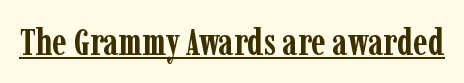
The image shows 38 px semibold, condensed serif type, upright; set normal letter spacing, underlined; low stroke contrast and a medium x-height.
